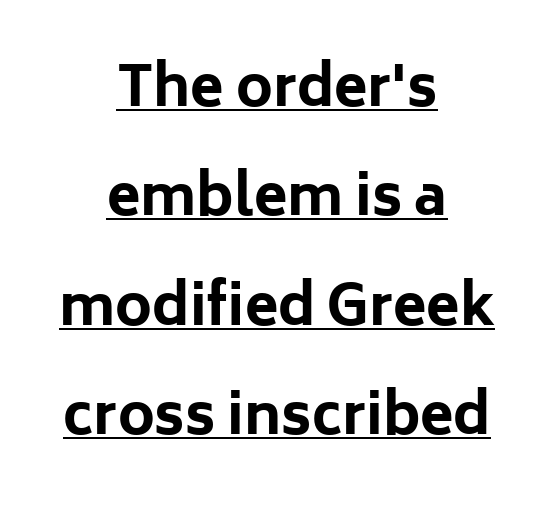
Q: Is the text bold? A: Yes.
Q: Is the text italic (slanted)? A: No, it is upright.
Q: Is the typeface a serif or a sans-serif typeface? A: Sans-serif.
Q: Is the text underlined? A: Yes.
Q: How is the paragraph aligned? A: Centered.
Q: Is the spacing between letters normal or unusually wide? A: Normal.
Q: Is the spacing between lines tight, normal or loose? A: Loose.
Q: Width (condensed, normal, or wide)? A: Normal.
Q: Stroke contrast? A: Low.
Q: x-height? A: Medium.
Q: Monospaced? A: No.
